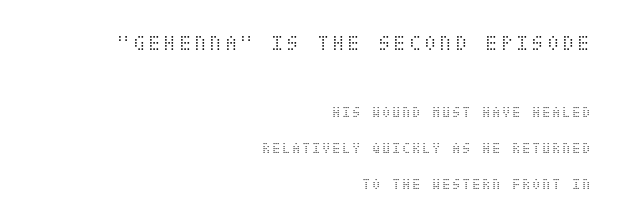
{"italic": "no", "bold": "no", "underline": "no", "align": "right", "line_spacing": "loose", "line_spacing_ratio": 2.38, "larger_block": "first", "size_ratio": 1.53, "glyph_px": 23}
